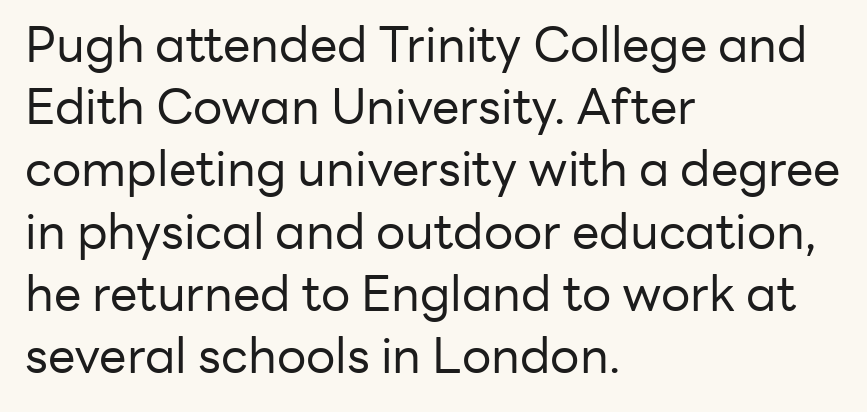
You can tell it's not italic because the verticals are truly vertical. The passage shown is typeset with a sans-serif family. You could call the tracking neutral — neither tight nor loose. These lines sit exactly where default settings would place them. Unbolded letterforms with no extra heft.
